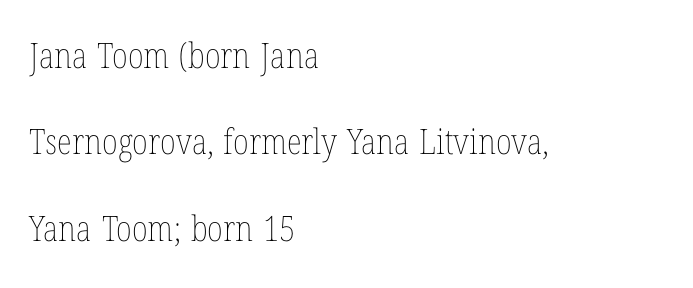
Q: Is the text bold? A: No.
Q: Is the text italic (slanted)? A: No, it is upright.
Q: Is the text underlined? A: No.
Q: How is the paragraph aligned? A: Left-aligned.
Q: Is the spacing between letters normal or unusually wide? A: Normal.
Q: Is the spacing between lines tight, normal or loose? A: Loose.
Q: Width (condensed, normal, or wide)? A: Condensed.
Q: Stroke contrast? A: Low.
Q: x-height? A: Medium.
Q: Monospaced? A: No.
